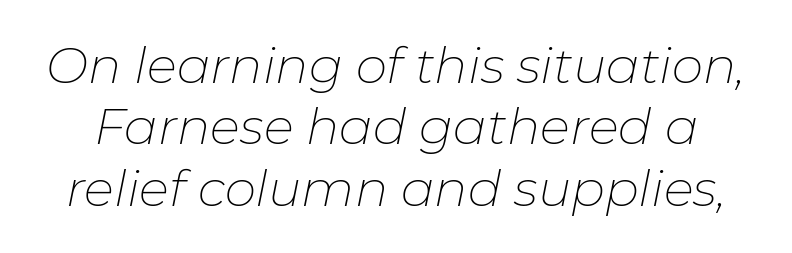
The image shows 50 px thin type, italic (leaning right); set line spacing 1.23x, normal letter spacing, not underlined; low stroke contrast and a medium x-height.
